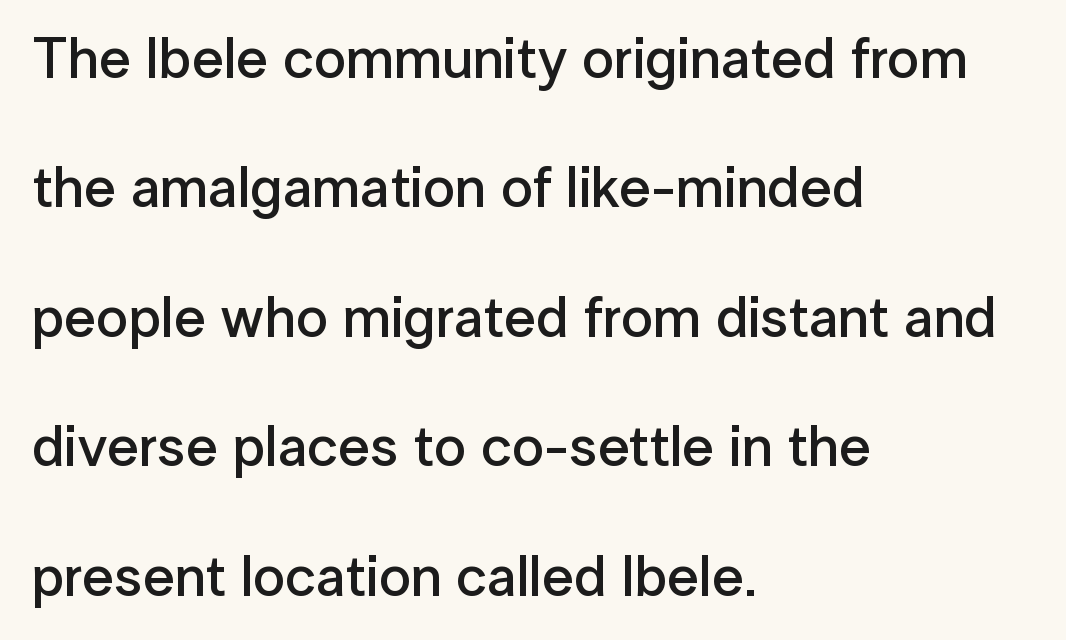
Q: Is the text bold? A: Semi-bold.
Q: Is the text italic (slanted)? A: No, it is upright.
Q: Is the typeface a serif or a sans-serif typeface? A: Sans-serif.
Q: Is the text underlined? A: No.
Q: How is the paragraph aligned? A: Left-aligned.
Q: Is the spacing between letters normal or unusually wide? A: Normal.
Q: Is the spacing between lines tight, normal or loose? A: Loose.
Q: Width (condensed, normal, or wide)? A: Normal.
Q: Stroke contrast? A: Low.
Q: x-height? A: Medium.
Q: Monospaced? A: No.
